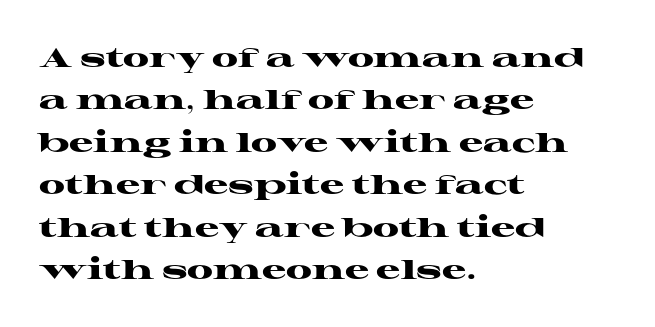
The axis of the letterforms is exactly vertical. The passage is arranged the way most books set body copy — flush left. Beneath every word, the page is bare. Summary of weight: heavy, a full bold. In terms of leading, this rendering sits right in the middle.
